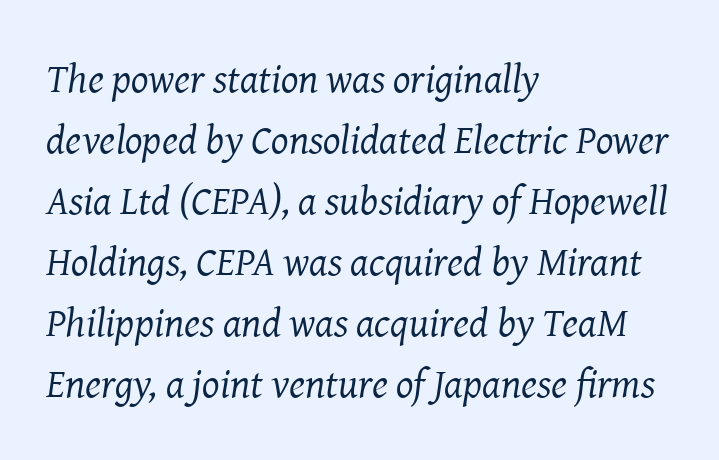
Q: Is the text bold? A: No.
Q: Is the text italic (slanted)? A: Yes, it leans right by about 8 degrees.
Q: Is the typeface a serif or a sans-serif typeface? A: Serif.
Q: Is the text underlined? A: No.
Q: How is the paragraph aligned? A: Left-aligned.
Q: Is the spacing between letters normal or unusually wide? A: Normal.
Q: Is the spacing between lines tight, normal or loose? A: Normal.
Q: Width (condensed, normal, or wide)? A: Normal.
Q: Stroke contrast? A: Medium.
Q: x-height? A: Medium.
Q: Monospaced? A: No.
